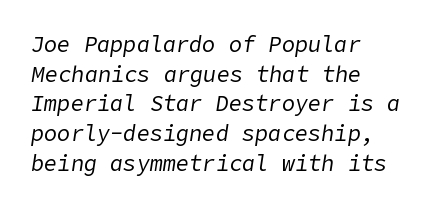
Inter-character spacing is left at the font's built-in metrics. The designer left line spacing at the default. Layout note: lines flush left. The font sits on the lighter half of the weight spectrum, regular included. Quick note: underline off.
